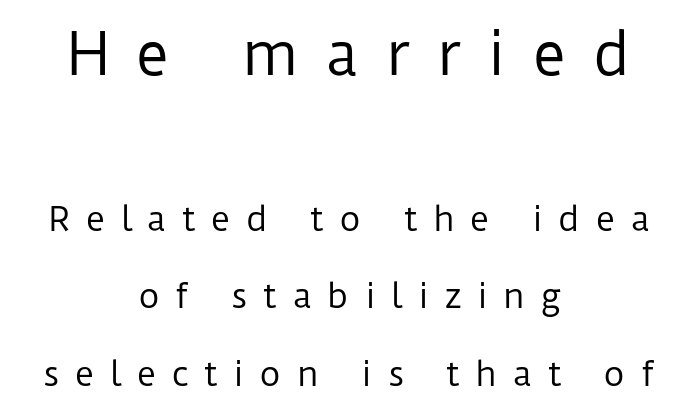
{"serif": "no", "italic": "no", "bold": "no", "weight": "regular", "width": "normal", "stroke_contrast": "low", "x_height": "medium", "monospaced": "no", "underline": "no", "align": "center", "line_spacing": "loose", "line_spacing_ratio": 2.35, "letter_spacing": "wide", "letter_spacing_em": 0.47, "larger_block": "first", "size_ratio": 1.73, "glyph_px": 57}
